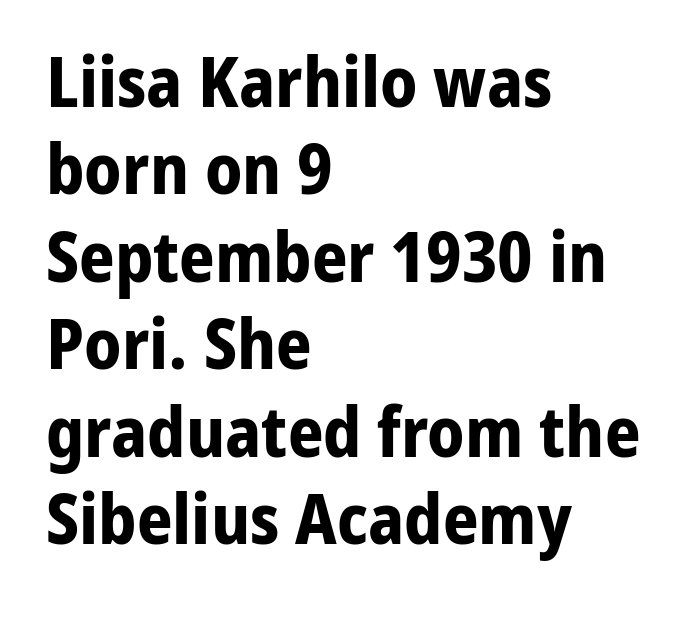
The image shows 70 px bold sans-serif type, upright; set left-aligned, normal line spacing (1.25x), normal letter spacing, not underlined; low stroke contrast and a medium x-height.
